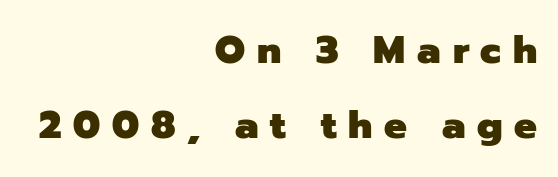
Q: Is the text bold? A: Yes.
Q: Is the text italic (slanted)? A: No, it is upright.
Q: Is the typeface a serif or a sans-serif typeface? A: Sans-serif.
Q: Is the text underlined? A: No.
Q: How is the paragraph aligned? A: Right-aligned.
Q: Is the spacing between letters normal or unusually wide? A: Unusually wide.
Q: Is the spacing between lines tight, normal or loose? A: Loose.
Q: Width (condensed, normal, or wide)? A: Normal.
Q: Stroke contrast? A: Low.
Q: x-height? A: Medium.
Q: Monospaced? A: No.
